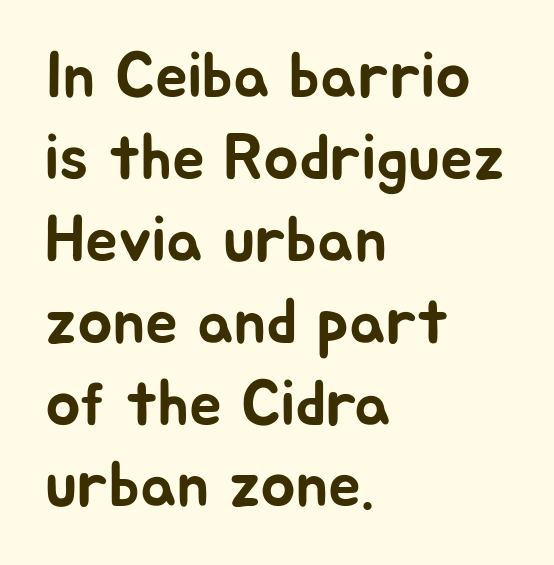
{"serif": "no", "italic": "no", "width": "normal", "stroke_contrast": "low", "x_height": "medium", "monospaced": "no", "underline": "no", "align": "left", "line_spacing": "normal", "line_spacing_ratio": 1.26, "letter_spacing": "normal", "letter_spacing_em": 0.0, "glyph_px": 65}
